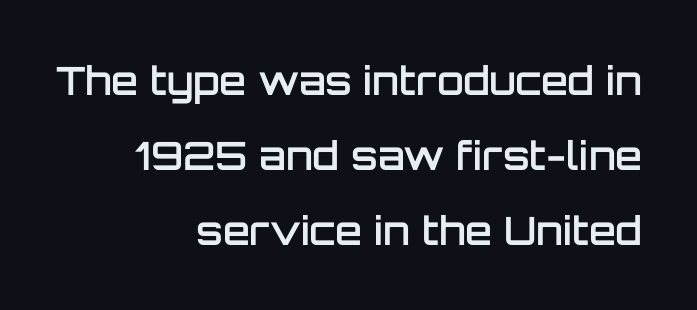
The image shows 39 px semibold sans-serif type, upright; set right-aligned, loose line spacing (1.92x), normal letter spacing, not underlined; low stroke contrast and a large x-height.
